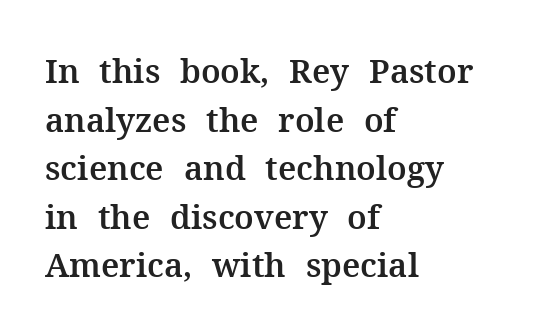
Q: Is the text italic (slanted)? A: No, it is upright.
Q: Is the typeface a serif or a sans-serif typeface? A: Serif.
Q: Is the text underlined? A: No.
Q: How is the paragraph aligned? A: Left-aligned.
Q: Is the spacing between letters normal or unusually wide? A: Normal.
Q: Is the spacing between lines tight, normal or loose? A: Normal.
Q: Width (condensed, normal, or wide)? A: Normal.
Q: Stroke contrast? A: Medium.
Q: x-height? A: Medium.
Q: Monospaced? A: No.
